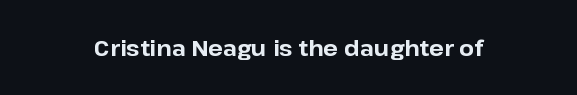
Short note: letters normally spaced. Words float on clear page, feet unadorned. The letters stand upright; this is a roman face. Heavy, bold letterforms.
